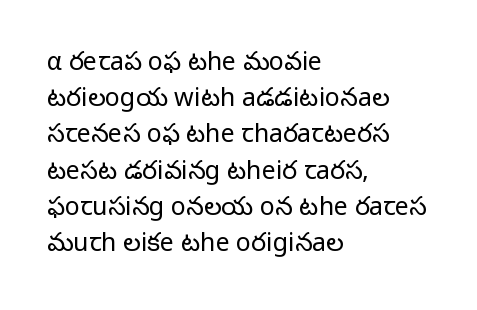
Q: Is the text bold? A: No.
Q: Is the text italic (slanted)? A: No, it is upright.
Q: Is the text underlined? A: No.
Q: How is the paragraph aligned? A: Left-aligned.
Q: Is the spacing between letters normal or unusually wide? A: Normal.
Q: Is the spacing between lines tight, normal or loose? A: Normal.
